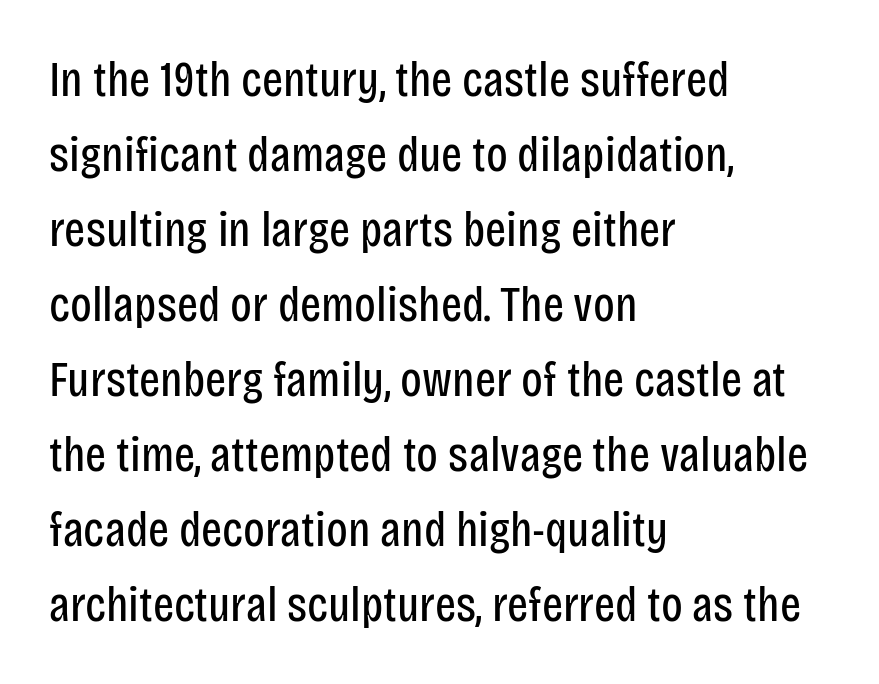
The image shows 50 px regular-weight, condensed sans-serif type, upright; set left-aligned, normal line spacing (1.5x), normal letter spacing, not underlined; low stroke contrast and a large x-height.
